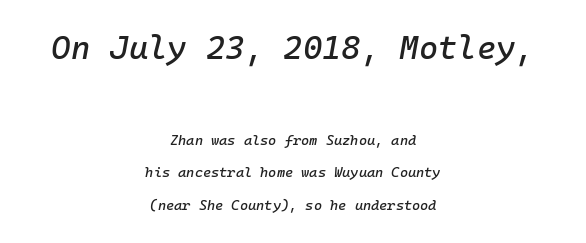
The image shows 33 px text type, italic (leaning right), monospaced; set centered, loose line spacing (2.34x), normal letter spacing, not underlined; the first (top) block is 2.36x larger; low stroke contrast and a medium x-height.
